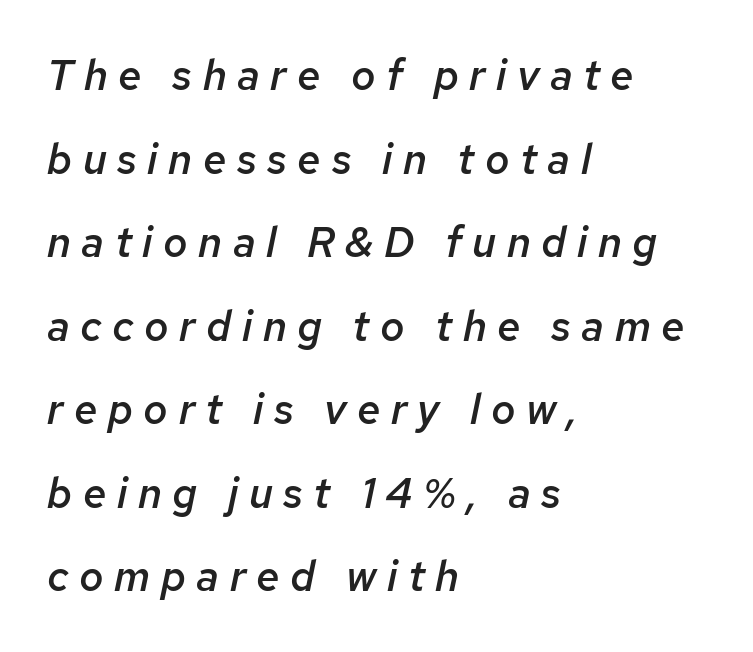
Q: Is the text bold? A: Semi-bold.
Q: Is the text italic (slanted)? A: Yes, it leans right by about 12 degrees.
Q: Is the text underlined? A: No.
Q: How is the paragraph aligned? A: Left-aligned.
Q: Is the spacing between letters normal or unusually wide? A: Unusually wide.
Q: Is the spacing between lines tight, normal or loose? A: Loose.
Q: Width (condensed, normal, or wide)? A: Normal.
Q: Stroke contrast? A: Low.
Q: x-height? A: Medium.
Q: Monospaced? A: No.
